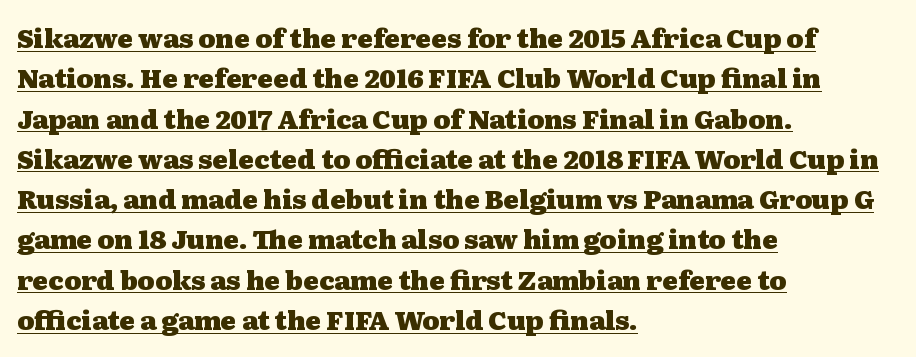
The image shows 26 px bold type, upright; set left-aligned, normal line spacing (1.55x), normal letter spacing, underlined.
